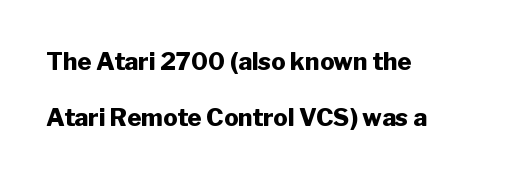
The image shows 24 px bold type, upright; set left-aligned, loose line spacing (2.34x), normal letter spacing, not underlined.
